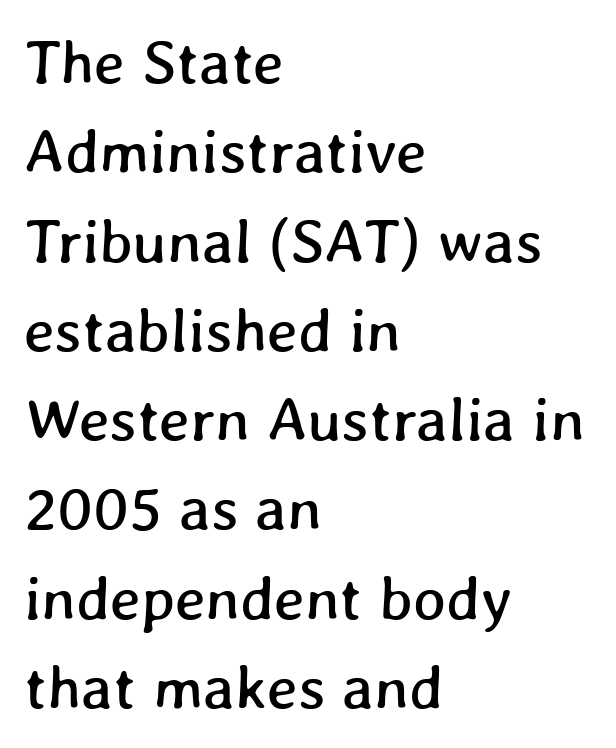
The image shows 62 px text type; set left-aligned, normal line spacing (1.44x), normal letter spacing, not underlined; low stroke contrast and a medium x-height.
